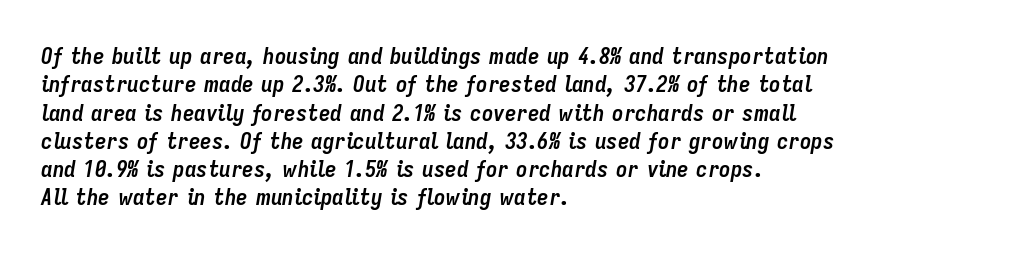
Q: Is the text bold? A: Yes.
Q: Is the text italic (slanted)? A: Yes, it leans right by about 9 degrees.
Q: Is the text underlined? A: No.
Q: How is the paragraph aligned? A: Left-aligned.
Q: Is the spacing between letters normal or unusually wide? A: Normal.
